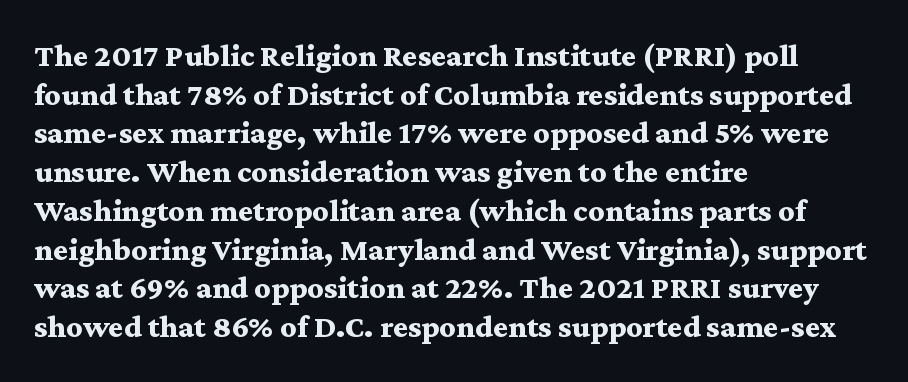
Q: Is the text bold? A: Yes.
Q: Is the text italic (slanted)? A: No, it is upright.
Q: Is the typeface a serif or a sans-serif typeface? A: Serif.
Q: Is the text underlined? A: No.
Q: How is the paragraph aligned? A: Left-aligned.
Q: Is the spacing between letters normal or unusually wide? A: Normal.
Q: Width (condensed, normal, or wide)? A: Wide.
Q: Stroke contrast? A: Medium.
Q: x-height? A: Medium.
Q: Monospaced? A: No.
